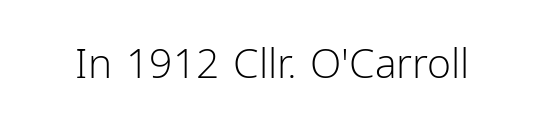
Q: Is the text bold? A: No.
Q: Is the text italic (slanted)? A: No, it is upright.
Q: Is the typeface a serif or a sans-serif typeface? A: Sans-serif.
Q: Is the text underlined? A: No.
Q: Is the spacing between letters normal or unusually wide? A: Normal.
Q: Width (condensed, normal, or wide)? A: Normal.
Q: Stroke contrast? A: Low.
Q: x-height? A: Medium.
Q: Monospaced? A: No.
